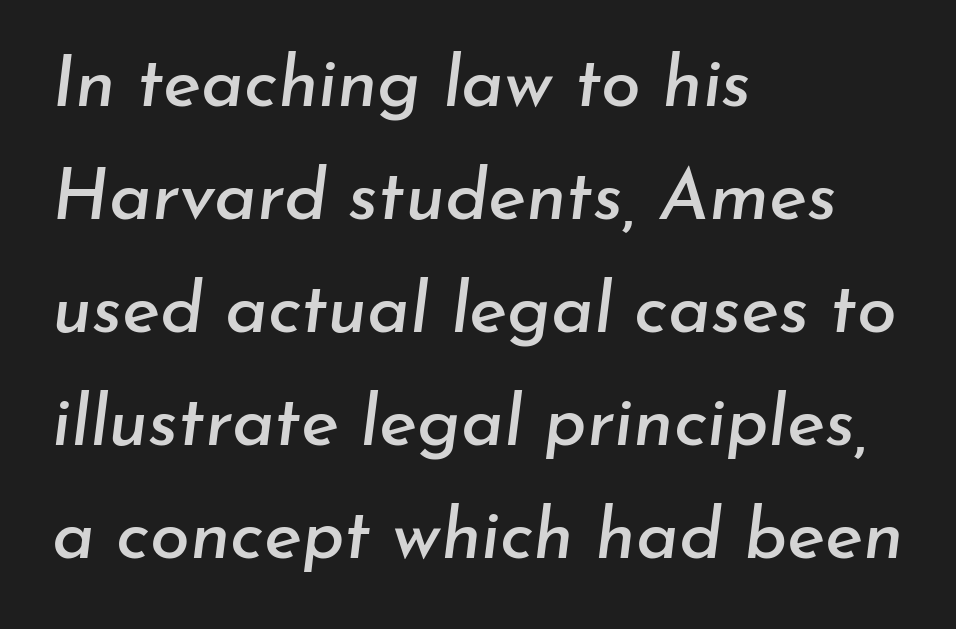
{"italic": "yes", "lean": "right", "slant_degrees": 7, "width": "normal", "stroke_contrast": "low", "x_height": "small", "monospaced": "no", "underline": "no", "align": "left", "line_spacing": "normal", "line_spacing_ratio": 1.57, "letter_spacing": "normal", "letter_spacing_em": 0.0, "glyph_px": 72}
